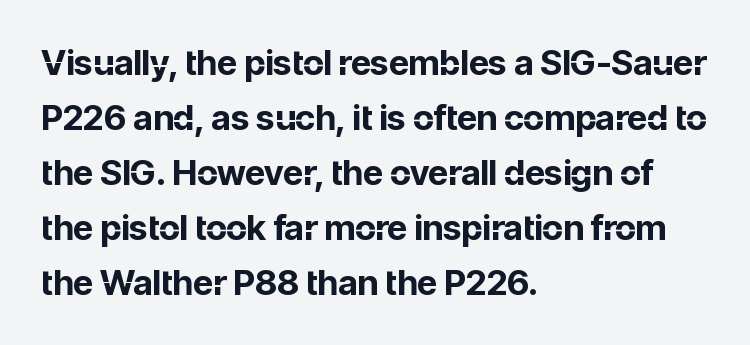
The image shows 35 px bold sans-serif type, upright; set left-aligned, normal line spacing (1.57x), normal letter spacing, not underlined; low stroke contrast and a medium x-height.
